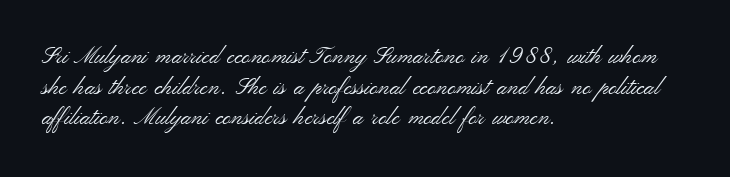
The image shows 23 px text type; set left-aligned, normal line spacing (1.33x), normal letter spacing, not underlined.
